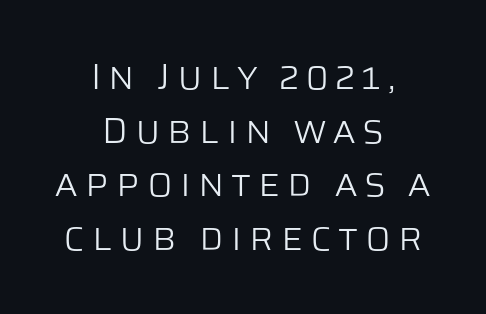
Q: Is the text bold? A: No.
Q: Is the text italic (slanted)? A: No, it is upright.
Q: Is the typeface a serif or a sans-serif typeface? A: Sans-serif.
Q: Is the text underlined? A: No.
Q: How is the paragraph aligned? A: Centered.
Q: Is the spacing between lines tight, normal or loose? A: Normal.
Q: Width (condensed, normal, or wide)? A: Normal.
Q: Stroke contrast? A: Low.
Q: x-height? A: Large.
Q: Monospaced? A: No.
